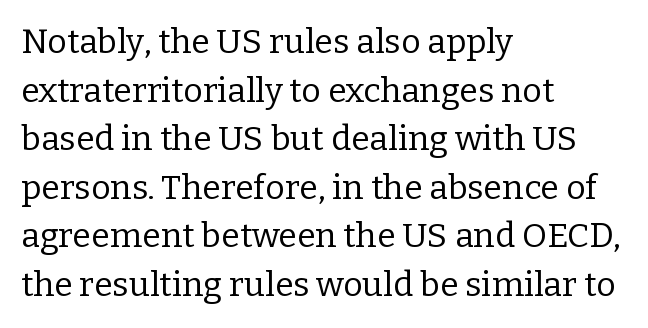
Bare-footed words on every line. The designer went with a serif here, giving each stem small feet. Which margin do the lines hug? The left one — the right edge is uneven. Heft: none added — not bold.
